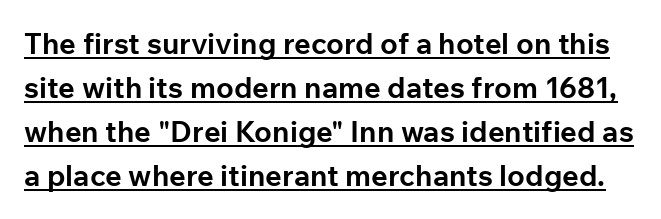
{"serif": "no", "italic": "no", "bold": "yes", "weight": "bold", "width": "normal", "stroke_contrast": "low", "x_height": "medium", "monospaced": "no", "underline": "yes", "line_spacing": "normal", "line_spacing_ratio": 1.52, "letter_spacing": "normal", "letter_spacing_em": 0.0, "glyph_px": 29}
